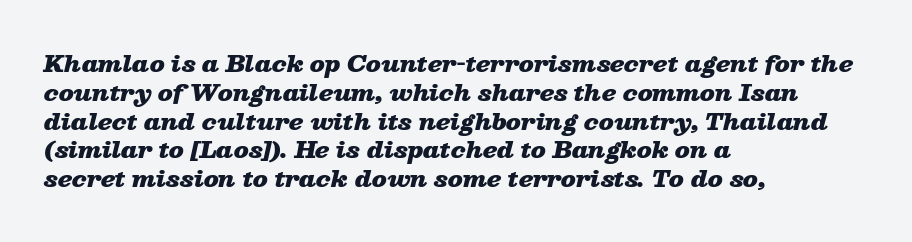
Q: Is the text bold? A: Yes.
Q: Is the text italic (slanted)? A: Yes, it leans right by about 13 degrees.
Q: Is the text underlined? A: No.
Q: How is the paragraph aligned? A: Left-aligned.
Q: Is the spacing between letters normal or unusually wide? A: Normal.
Q: Is the spacing between lines tight, normal or loose? A: Normal.
